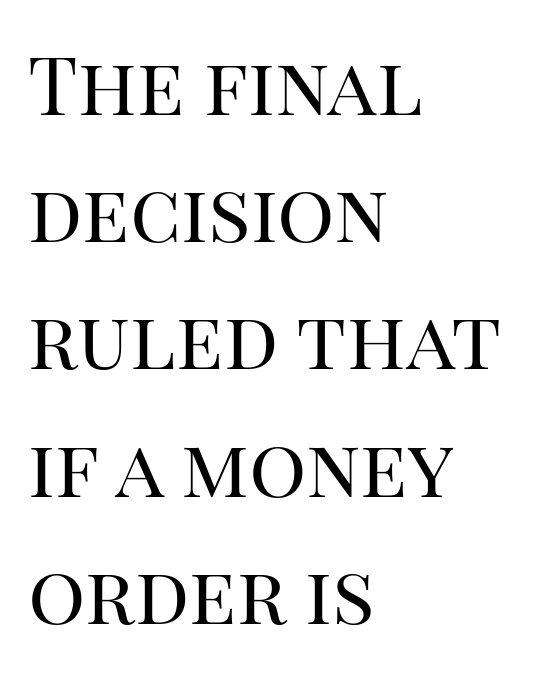
Q: Is the text bold? A: No.
Q: Is the text italic (slanted)? A: No, it is upright.
Q: Is the typeface a serif or a sans-serif typeface? A: Serif.
Q: Is the text underlined? A: No.
Q: How is the paragraph aligned? A: Left-aligned.
Q: Is the spacing between letters normal or unusually wide? A: Normal.
Q: Is the spacing between lines tight, normal or loose? A: Normal.
Q: Width (condensed, normal, or wide)? A: Normal.
Q: Stroke contrast? A: High.
Q: x-height? A: Large.
Q: Monospaced? A: No.
